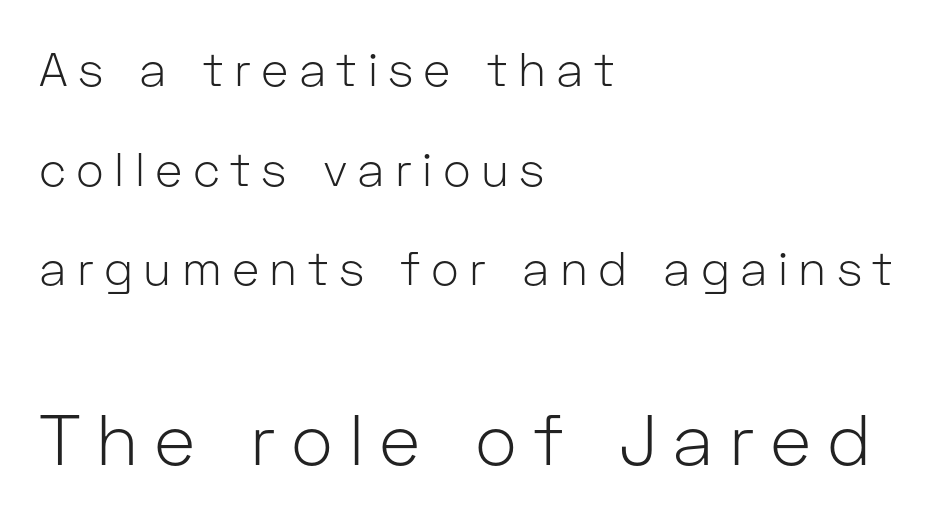
The image shows 71 px light sans-serif type, upright; set left-aligned, loose line spacing (2.12x), unusually wide letter spacing (+0.22 em), not underlined; the second (bottom) block is 1.51x larger; low stroke contrast and a medium x-height.
